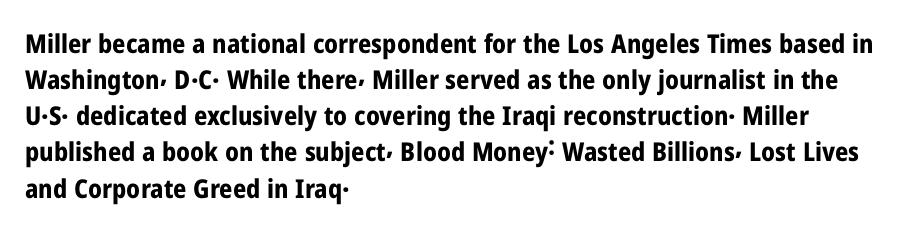
The image shows 26 px bold type, upright; set left-aligned, normal line spacing (1.39x), normal letter spacing, not underlined.
